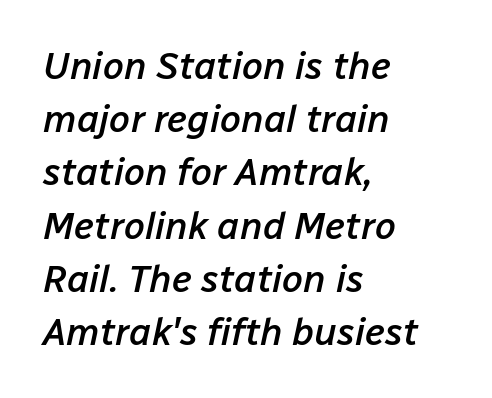
{"italic": "yes", "lean": "right", "slant_degrees": 12, "bold": "semi", "weight": "semibold", "width": "normal", "stroke_contrast": "low", "x_height": "medium", "monospaced": "no", "underline": "no", "align": "left", "line_spacing": "normal", "line_spacing_ratio": 1.4, "letter_spacing": "normal", "letter_spacing_em": 0.0, "glyph_px": 38}
